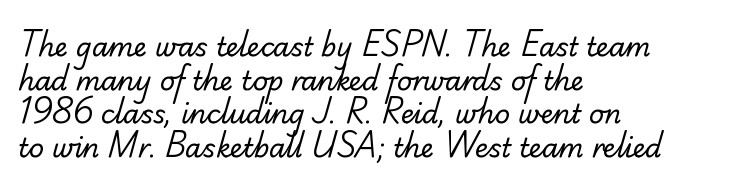
{"bold": "no", "underline": "no", "align": "left", "line_spacing": "normal", "line_spacing_ratio": 1.29, "letter_spacing": "normal", "letter_spacing_em": 0.0, "glyph_px": 26}
